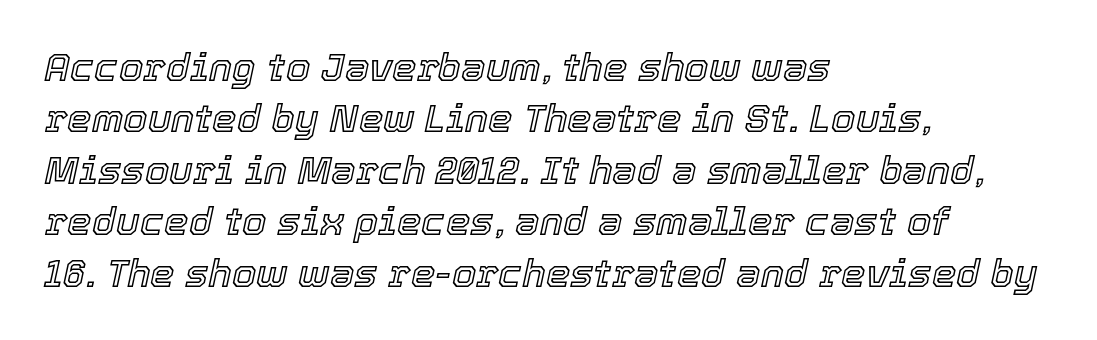
The lines are quadded left. This sample has the flowing, uneven cadence of proportional lettering. These lines were composed using italics. Characters follow at the spacing the type designer built in. Clear beneath every line of the passage.
